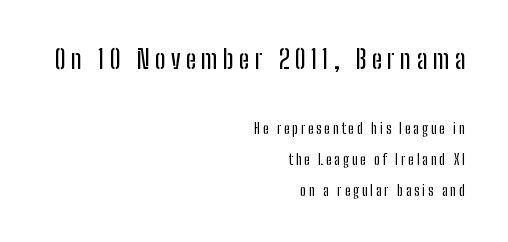
Short note: letters widely spaced. The rag falls on the left side of this text block. The more generous point size was reserved for the upper chunk. Rows of type keep a wide berth in the vertical direction.
